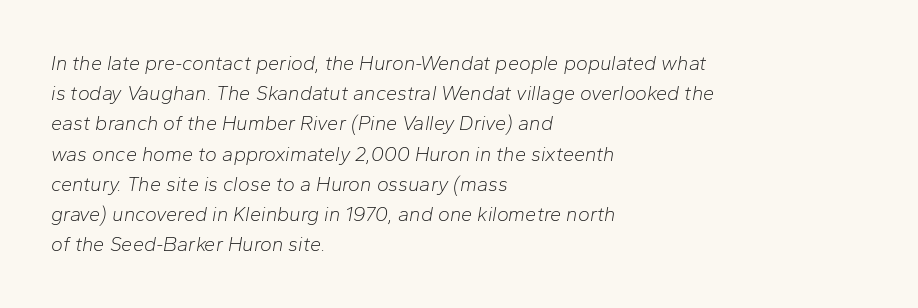
The image shows 20 px text type, italic (leaning right); set left-aligned, normal line spacing (1.51x), normal letter spacing, not underlined.
